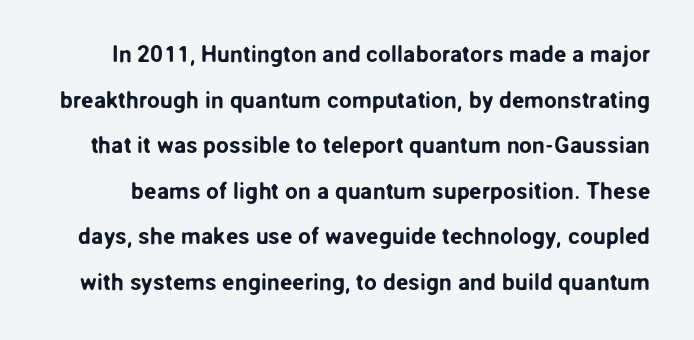
The image shows 23 px text type, upright; set loose line spacing (1.98x), normal letter spacing, not underlined.
